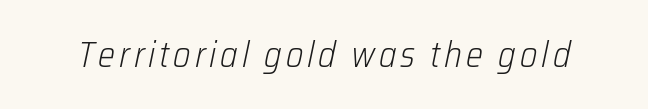
{"italic": "yes", "lean": "right", "slant_degrees": 12, "bold": "no", "weight": "light", "width": "condensed", "stroke_contrast": "low", "x_height": "medium", "monospaced": "no", "underline": "no", "glyph_px": 36}
